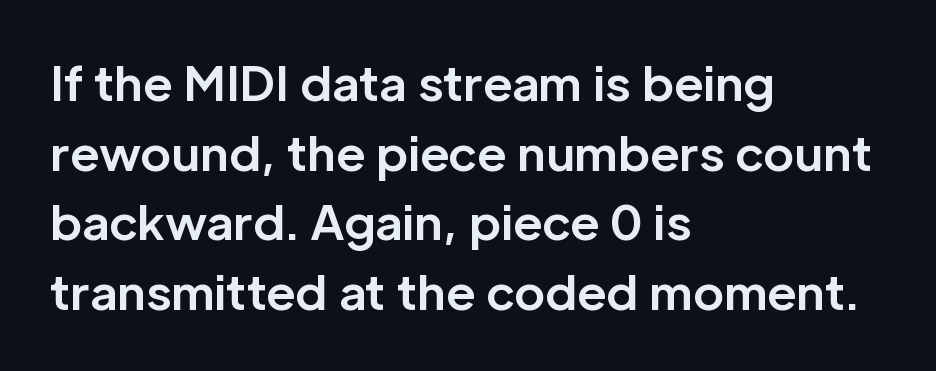
Q: Is the text bold? A: Yes.
Q: Is the text italic (slanted)? A: No, it is upright.
Q: Is the typeface a serif or a sans-serif typeface? A: Sans-serif.
Q: Is the text underlined? A: No.
Q: How is the paragraph aligned? A: Left-aligned.
Q: Is the spacing between letters normal or unusually wide? A: Normal.
Q: Is the spacing between lines tight, normal or loose? A: Normal.
Q: Width (condensed, normal, or wide)? A: Normal.
Q: Stroke contrast? A: Low.
Q: x-height? A: Medium.
Q: Monospaced? A: No.
